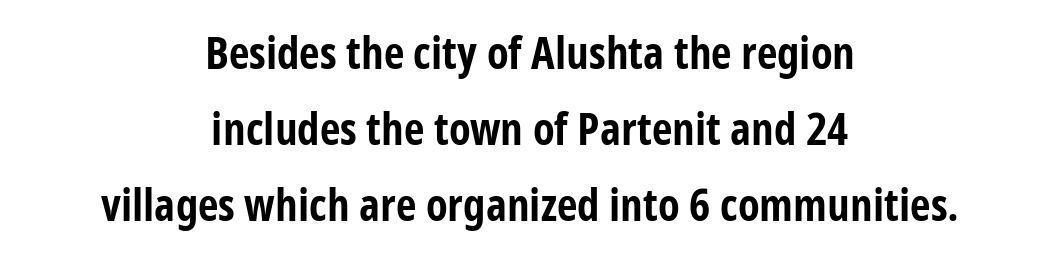
Tracking here is standard; glyphs follow each other at the usual distance. Vertically, the passage feels balanced, rows spaced as you'd expect. Regarding serifs, this sample does without them. Each letter keeps its own natural width here, so spacing adapts to shape. This rendering uses center alignment, leaving both contours irregular but symmetric.
